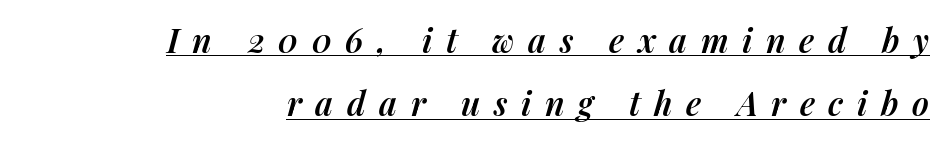
The type is letterspaced generously, with wide tracking. The string is rendered with underlining switched on. The typesetting leans somewhat heavy: a semibold. The space between consecutive lines is lavish. Note the varied advance widths — an 'i' is clearly narrower than an 'm'. It's the slanting kind of type.
